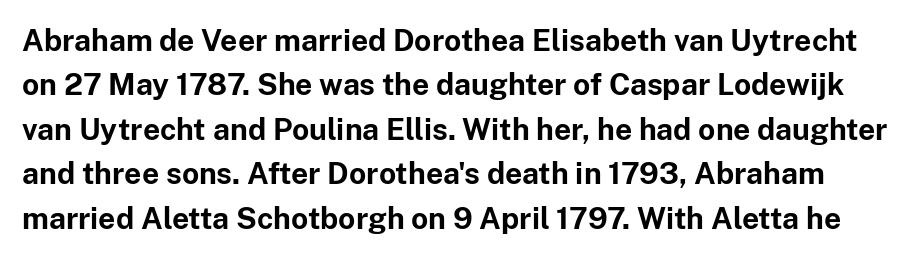
The image shows 30 px bold sans-serif type, upright; set normal line spacing (1.48x), normal letter spacing, not underlined; low stroke contrast and a medium x-height.
